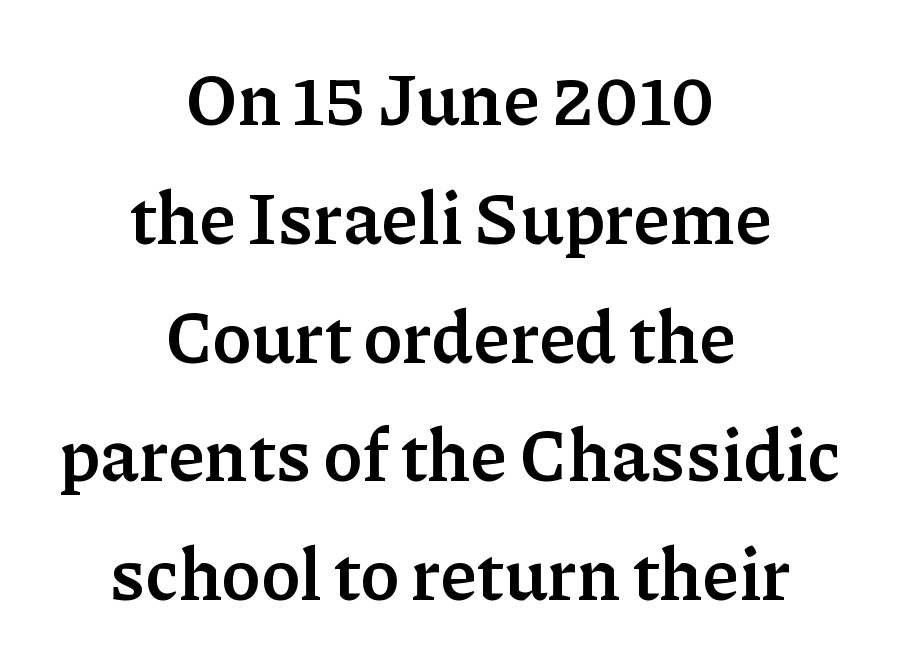
Q: Is the text bold? A: Yes.
Q: Is the text italic (slanted)? A: No, it is upright.
Q: Is the typeface a serif or a sans-serif typeface? A: Serif.
Q: Is the text underlined? A: No.
Q: How is the paragraph aligned? A: Centered.
Q: Is the spacing between letters normal or unusually wide? A: Normal.
Q: Is the spacing between lines tight, normal or loose? A: Normal.
Q: Width (condensed, normal, or wide)? A: Normal.
Q: Stroke contrast? A: Low.
Q: x-height? A: Medium.
Q: Monospaced? A: No.
